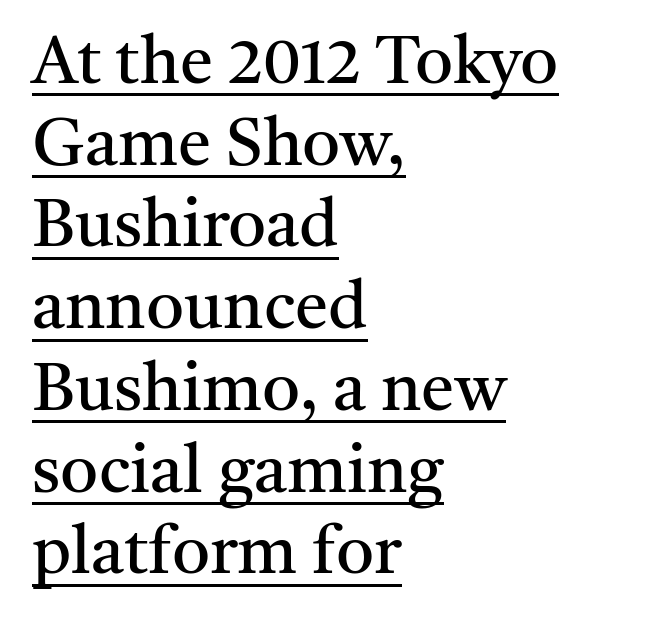
{"serif": "yes", "italic": "no", "bold": "no", "weight": "regular", "width": "normal", "stroke_contrast": "medium", "x_height": "medium", "monospaced": "no", "underline": "yes", "align": "left", "line_spacing_ratio": 1.22, "letter_spacing": "normal", "letter_spacing_em": 0.0, "glyph_px": 67}
